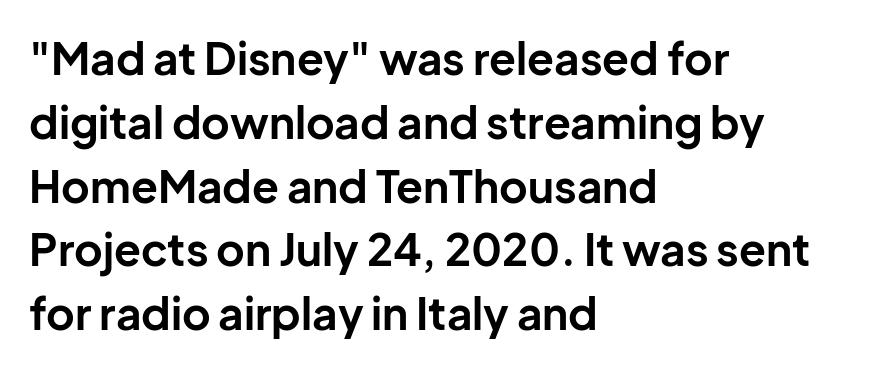
{"serif": "no", "italic": "no", "bold": "yes", "weight": "bold", "width": "normal", "stroke_contrast": "low", "x_height": "medium", "monospaced": "no", "underline": "no", "align": "left", "line_spacing": "normal", "line_spacing_ratio": 1.45, "letter_spacing": "normal", "letter_spacing_em": 0.0, "glyph_px": 44}
